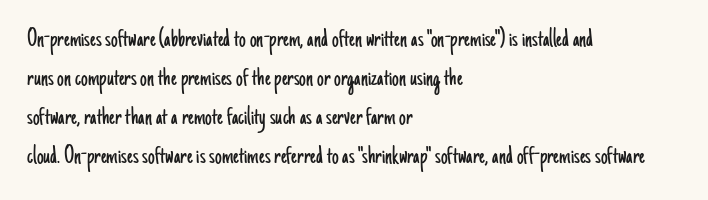
{"italic": "no", "bold": "no", "underline": "no", "align": "left", "line_spacing": "normal", "line_spacing_ratio": 1.45, "letter_spacing": "normal", "letter_spacing_em": 0.0, "glyph_px": 27}
